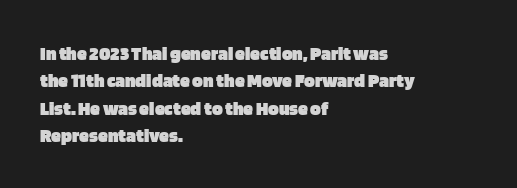
The image shows 20 px bold type, upright; set left-aligned, normal line spacing (1.37x), normal letter spacing, not underlined.
